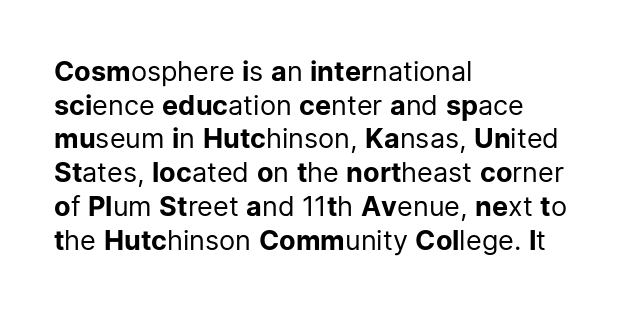
The image shows 27 px text type, upright; set left-aligned, normal line spacing (1.25x), normal letter spacing, not underlined.
